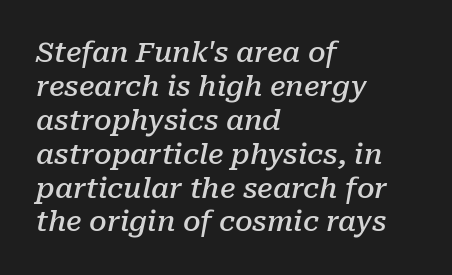
The image shows 28 px semibold serif type, italic (leaning right); set left-aligned, line spacing 1.21x, normal letter spacing, not underlined; low stroke contrast and a medium x-height.
